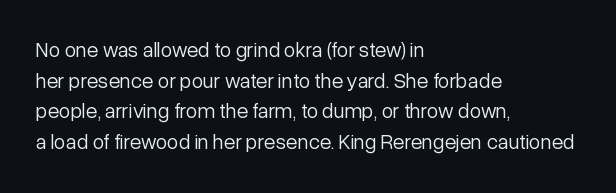
The strip under each line holds only bare page. The lines in this sample share a left origin and differ only in where they stop. The block of text has a typical density, with ordinary space between rows. A typesetter would call this zero additional tracking. Each stroke keeps to a modest, everyday thickness or less. Style check: upright.
